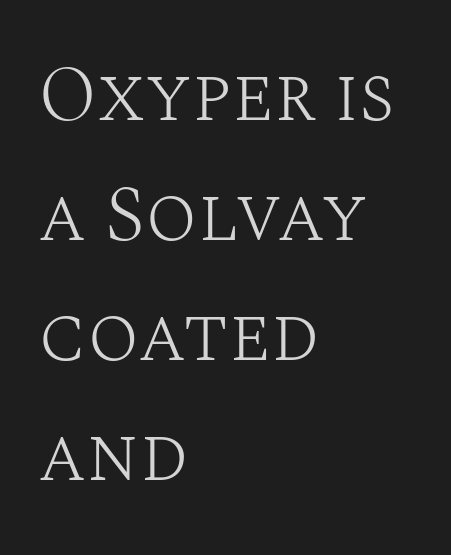
Q: Is the text bold? A: No.
Q: Is the text italic (slanted)? A: No, it is upright.
Q: Is the typeface a serif or a sans-serif typeface? A: Serif.
Q: Is the text underlined? A: No.
Q: How is the paragraph aligned? A: Left-aligned.
Q: Is the spacing between letters normal or unusually wide? A: Normal.
Q: Is the spacing between lines tight, normal or loose? A: Normal.
Q: Width (condensed, normal, or wide)? A: Normal.
Q: Stroke contrast? A: Medium.
Q: x-height? A: Large.
Q: Monospaced? A: No.
